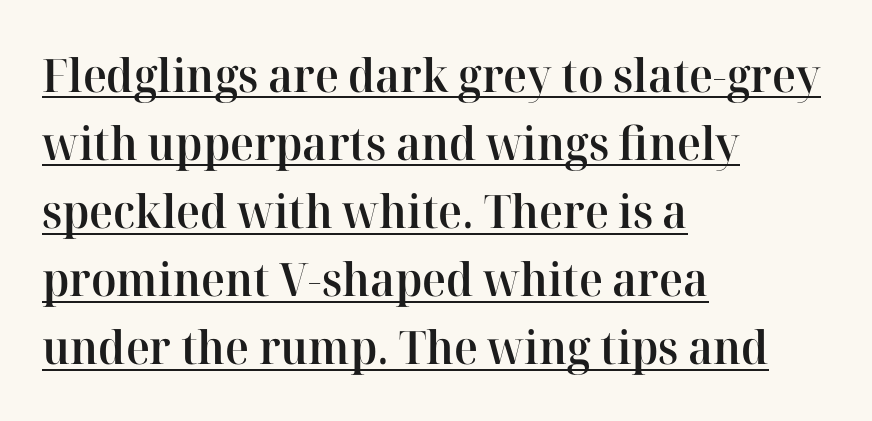
The sample has been set in demibold, a notch under bold. Italic: no, the glyphs are upright roman. Proportional: the letters do not fall into vertical columns. One-word summary of the alignment: left. Observe the ordinary spacing: letters are neighbours, not strangers.
